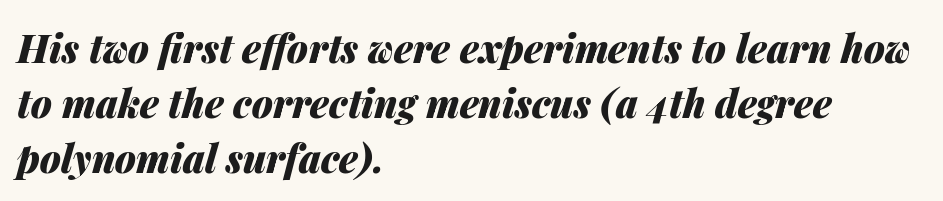
Q: Is the text bold? A: Yes.
Q: Is the text italic (slanted)? A: Yes, it leans right by about 14 degrees.
Q: Is the text underlined? A: No.
Q: How is the paragraph aligned? A: Left-aligned.
Q: Is the spacing between letters normal or unusually wide? A: Normal.
Q: Is the spacing between lines tight, normal or loose? A: Normal.
Q: Width (condensed, normal, or wide)? A: Normal.
Q: Stroke contrast? A: Medium.
Q: x-height? A: Medium.
Q: Monospaced? A: No.
